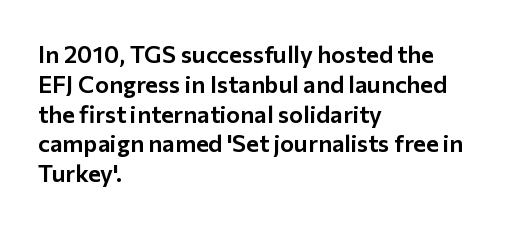
{"italic": "no", "underline": "no", "align": "left", "line_spacing_ratio": 1.24, "letter_spacing": "normal", "letter_spacing_em": 0.0, "glyph_px": 24}
